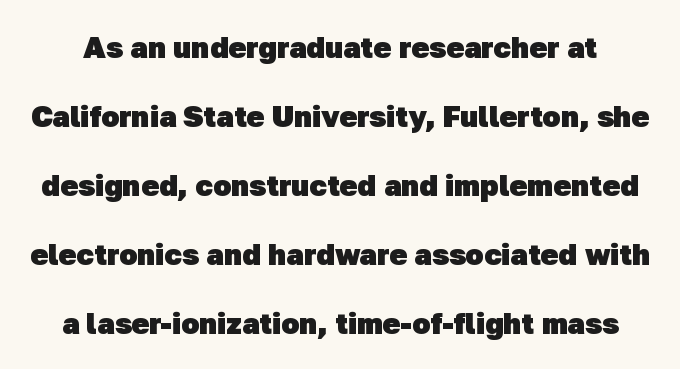
Q: Is the text bold? A: Yes.
Q: Is the typeface a serif or a sans-serif typeface? A: Sans-serif.
Q: Is the text underlined? A: No.
Q: Is the spacing between letters normal or unusually wide? A: Normal.
Q: Is the spacing between lines tight, normal or loose? A: Loose.
Q: Width (condensed, normal, or wide)? A: Normal.
Q: Stroke contrast? A: Low.
Q: x-height? A: Medium.
Q: Monospaced? A: No.
